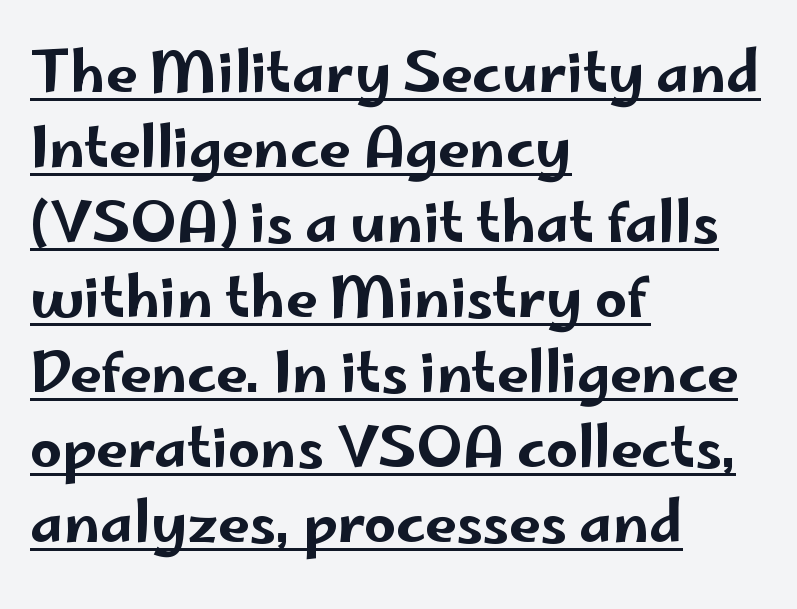
The glyphs are accompanied by a horizontal stroke just below them. Do the characters align in a grid? No, the font is proportional. No feet cap the strokes, marking this as sans-serif type. Honestly, the row spacing looks completely unremarkable.
